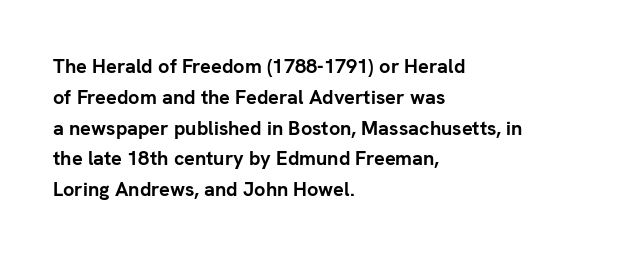
{"italic": "no", "bold": "yes", "underline": "no", "align": "left", "line_spacing": "normal", "line_spacing_ratio": 1.54, "letter_spacing": "normal", "letter_spacing_em": 0.0, "glyph_px": 20}
